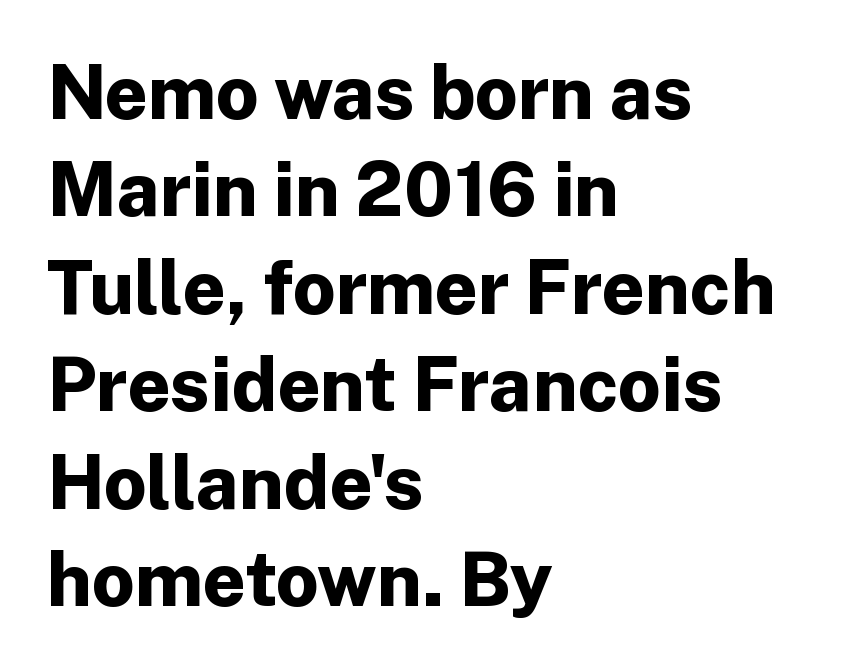
The image shows 75 px bold sans-serif type, upright; set left-aligned, normal line spacing (1.3x), normal letter spacing, not underlined; low stroke contrast and a medium x-height.
